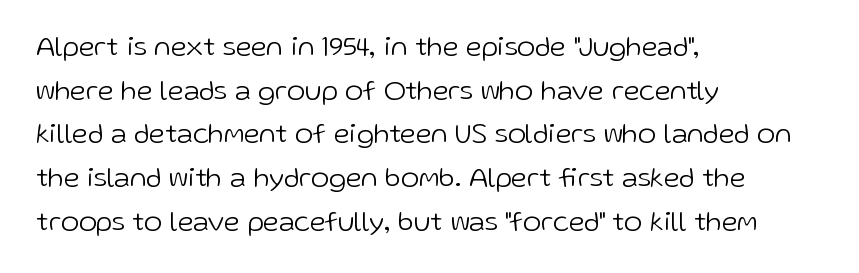
Whoever set this chose a conventional vertical rhythm. These lines are composed in type without serifs. Here the designer chose a conventional face with non-uniform glyph widths. The paragraph shown leans on its left margin. Plain, unruled lines of type. Ascenders rise straight up at ninety degrees.
